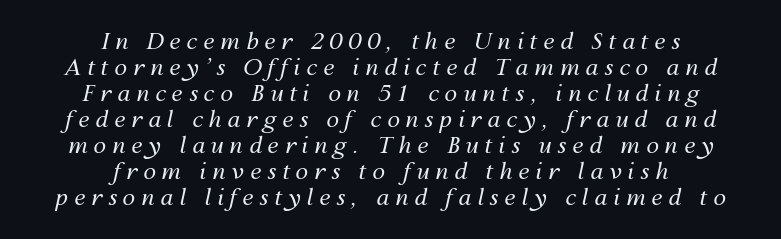
Q: Is the text bold? A: No.
Q: Is the text italic (slanted)? A: Yes, it leans right by about 12 degrees.
Q: Is the text underlined? A: No.
Q: How is the paragraph aligned? A: Centered.
Q: Is the spacing between letters normal or unusually wide? A: Unusually wide.
Q: Is the spacing between lines tight, normal or loose? A: Tight.
